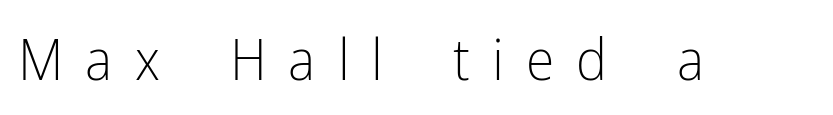
Q: Is the text bold? A: No.
Q: Is the text italic (slanted)? A: No, it is upright.
Q: Is the typeface a serif or a sans-serif typeface? A: Sans-serif.
Q: Is the text underlined? A: No.
Q: Is the spacing between letters normal or unusually wide? A: Unusually wide.
Q: Width (condensed, normal, or wide)? A: Condensed.
Q: Stroke contrast? A: Low.
Q: x-height? A: Medium.
Q: Monospaced? A: No.
